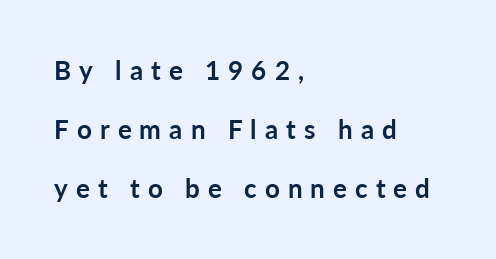
The image shows 26 px bold type, upright; set left-aligned, loose line spacing (2.27x), unusually wide letter spacing (+0.31 em), not underlined.
